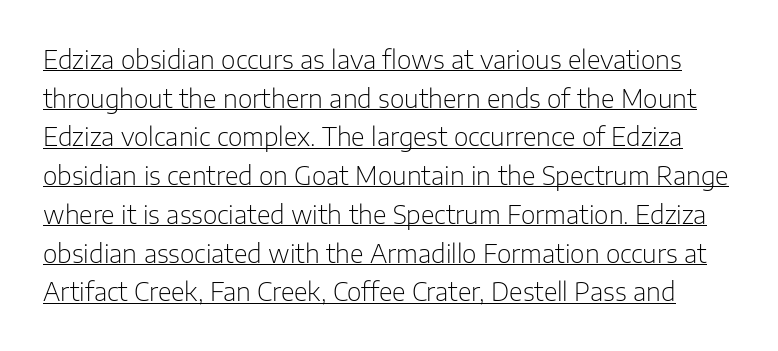
The image shows 25 px text type, upright; set normal line spacing (1.55x), normal letter spacing, underlined.
